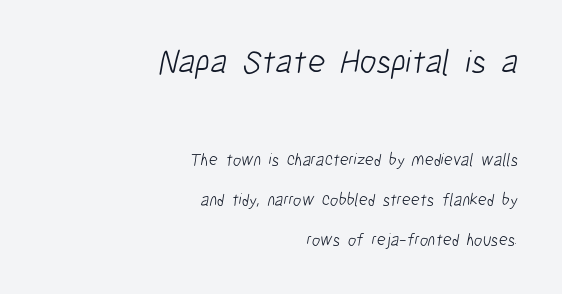
The line-height multiplier appears high, well above default. Stroke terminals: plain, sans-serif. Of the two passages, the one on top uses the larger point size. Stems and bowls with no extra thickness — not bold. Characters follow at the spacing the type designer built in.
